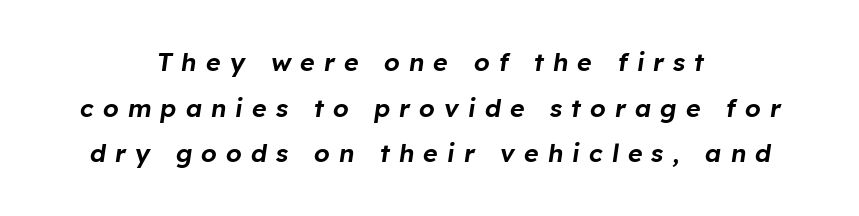
Descender tails drop into unmarked territory. The letterforms stand isolated, each surrounded by extra space. Reading down the block, each line starts at a different indent, mirrored at its end. The specimen reads as italic at a glance.
